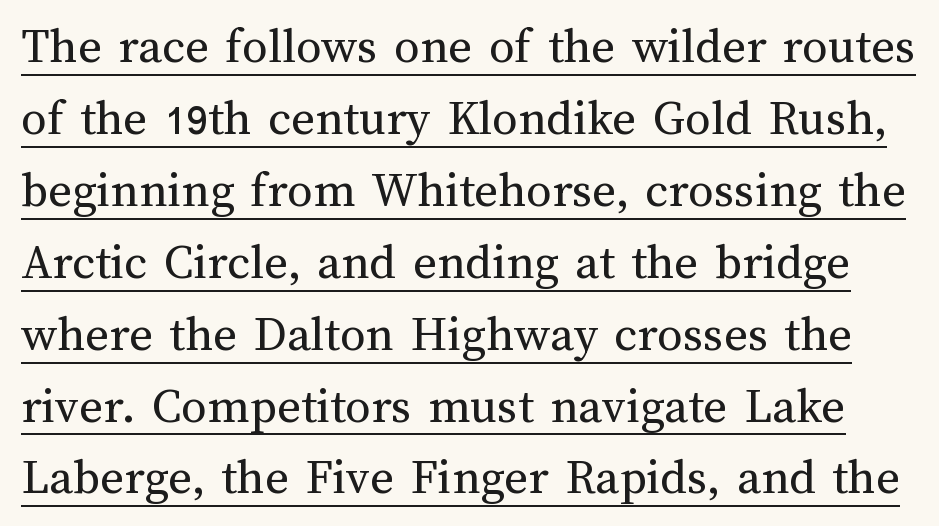
Q: Is the text bold? A: No.
Q: Is the text italic (slanted)? A: No, it is upright.
Q: Is the text underlined? A: Yes.
Q: Is the spacing between letters normal or unusually wide? A: Normal.
Q: Is the spacing between lines tight, normal or loose? A: Normal.
Q: Width (condensed, normal, or wide)? A: Normal.
Q: Stroke contrast? A: Medium.
Q: x-height? A: Medium.
Q: Monospaced? A: No.
